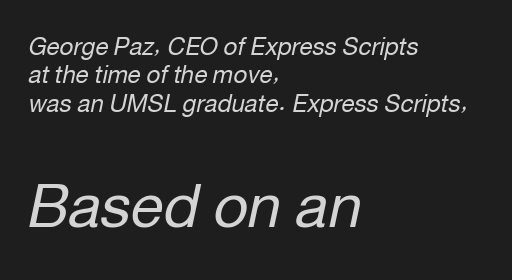
{"italic": "yes", "lean": "right", "slant_degrees": 12, "bold": "no", "weight": "regular", "width": "normal", "stroke_contrast": "low", "x_height": "medium", "monospaced": "no", "underline": "no", "align": "left", "line_spacing_ratio": 1.18, "letter_spacing": "normal", "letter_spacing_em": 0.0, "larger_block": "second", "size_ratio": 2.5, "glyph_px": 60}
